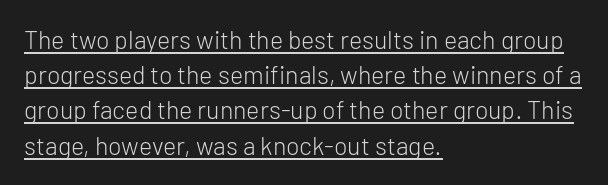
Leftover space on each line is placed entirely after the last word. This sample uses plain, unmodified letter spacing. Vertical stems look standard width or narrower in stroke. Somebody hit Ctrl+U on this one — the words are underlined. A typesetter would call this leading conventional body-copy spacing. The letters stand straight up with perfectly vertical stems.
